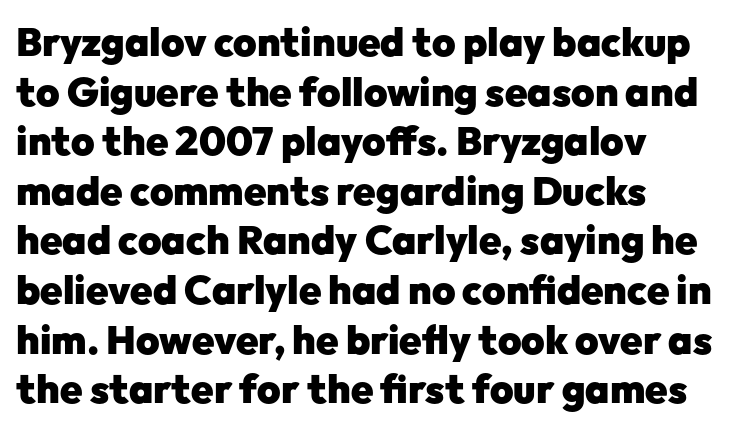
Q: Is the text bold? A: Yes.
Q: Is the text italic (slanted)? A: No, it is upright.
Q: Is the typeface a serif or a sans-serif typeface? A: Sans-serif.
Q: Is the text underlined? A: No.
Q: How is the paragraph aligned? A: Left-aligned.
Q: Is the spacing between letters normal or unusually wide? A: Normal.
Q: Width (condensed, normal, or wide)? A: Normal.
Q: Stroke contrast? A: Low.
Q: x-height? A: Medium.
Q: Monospaced? A: No.
